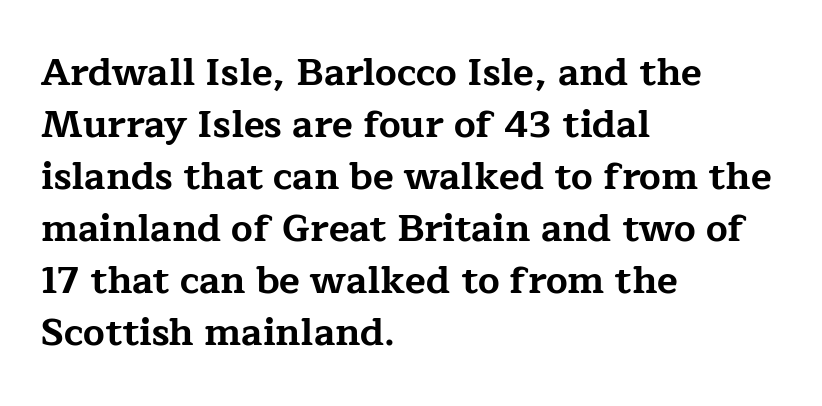
This sample has the flowing, uneven cadence of proportional lettering. Notice how the passage keeps a crisp vertical edge on the left only. The designer went with a serif here, giving each stem small feet. How heavy is the stroke? Heavy — this is a bold. The area under the type is left untouched. Ordinary non-slanted type is in use.
